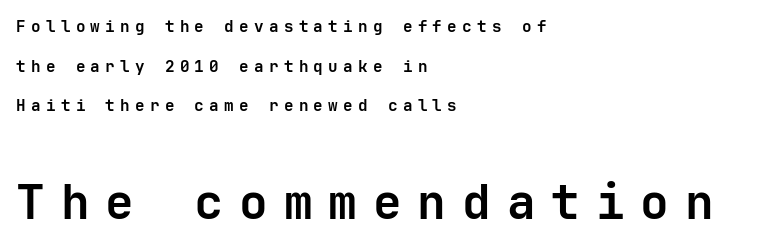
The image shows 48 px semibold sans-serif type, upright; set left-aligned, loose line spacing (2.47x), unusually wide letter spacing (+0.33 em), not underlined; the second (bottom) block is 3.0x larger; low stroke contrast and a medium x-height.
